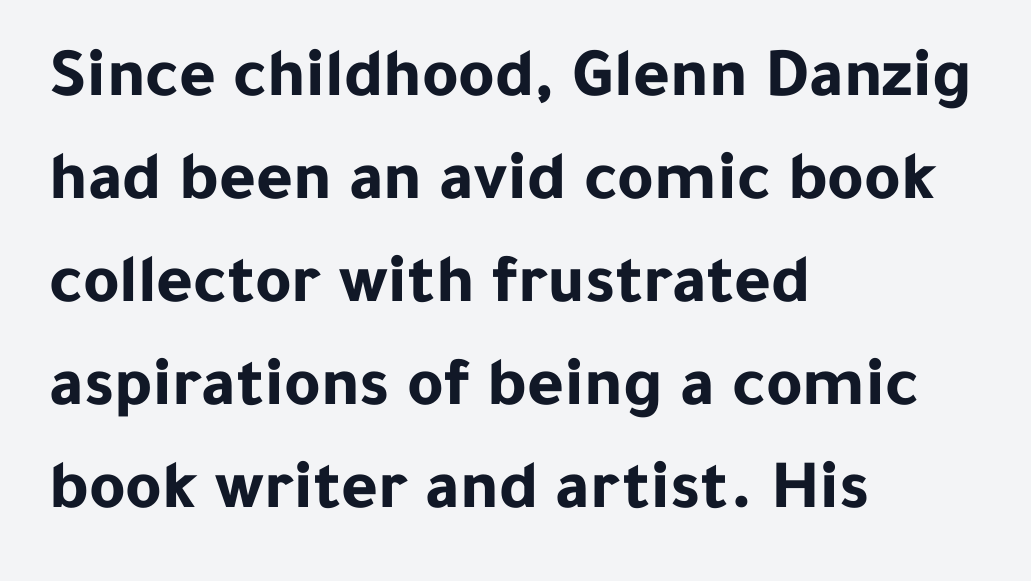
{"serif": "no", "italic": "no", "bold": "yes", "weight": "bold", "width": "normal", "stroke_contrast": "low", "x_height": "medium", "monospaced": "no", "underline": "no", "align": "left", "line_spacing": "normal", "line_spacing_ratio": 1.47, "letter_spacing": "normal", "letter_spacing_em": 0.0, "glyph_px": 70}
